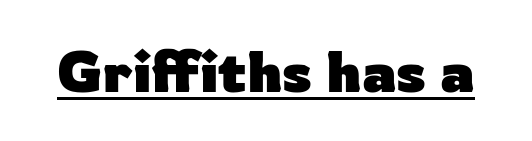
{"serif": "no", "italic": "no", "bold": "yes", "weight": "heavy", "width": "normal", "stroke_contrast": "low", "x_height": "medium", "monospaced": "no", "underline": "yes", "letter_spacing": "normal", "letter_spacing_em": 0.0, "glyph_px": 58}
